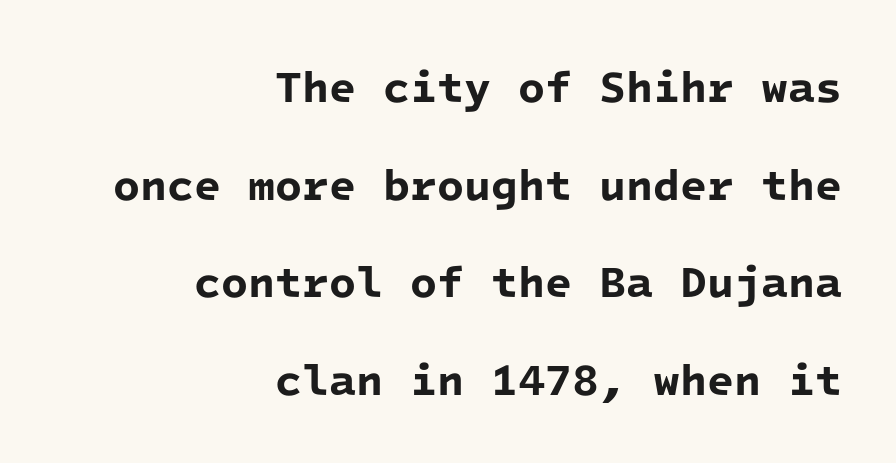
{"serif": "no", "bold": "yes", "weight": "bold", "width": "normal", "stroke_contrast": "low", "x_height": "medium", "monospaced": "yes", "underline": "no", "align": "right", "line_spacing": "loose", "line_spacing_ratio": 2.22, "letter_spacing": "normal", "letter_spacing_em": 0.0, "glyph_px": 44}
